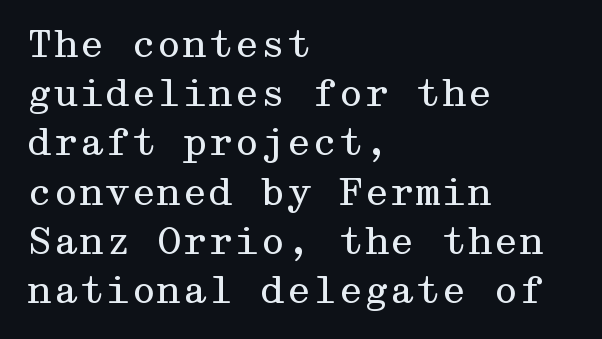
{"serif": "yes", "italic": "no", "bold": "no", "weight": "regular", "width": "wide", "stroke_contrast": "medium", "x_height": "medium", "underline": "no", "align": "left", "line_spacing": "normal", "line_spacing_ratio": 1.33, "letter_spacing": "normal", "letter_spacing_em": 0.0, "glyph_px": 37}
